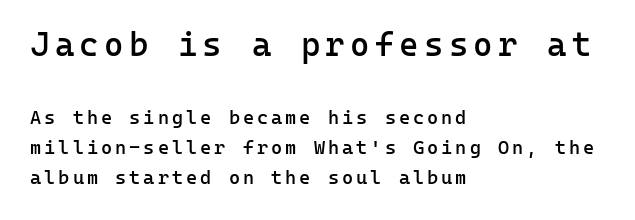
{"serif": "no", "italic": "no", "bold": "semi", "weight": "semibold", "width": "normal", "stroke_contrast": "low", "x_height": "medium", "monospaced": "yes", "underline": "no", "align": "left", "line_spacing": "normal", "line_spacing_ratio": 1.59, "larger_block": "first", "size_ratio": 1.74, "glyph_px": 33}
